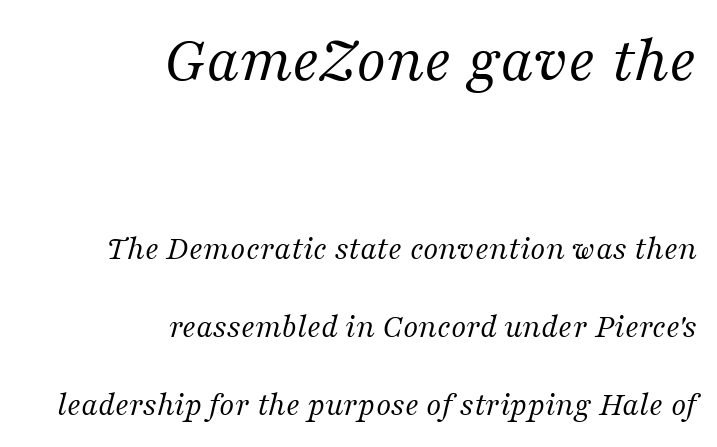
{"serif": "yes", "italic": "yes", "lean": "right", "slant_degrees": 16, "bold": "no", "weight": "regular", "width": "normal", "stroke_contrast": "medium", "x_height": "medium", "monospaced": "no", "underline": "no", "align": "right", "line_spacing": "loose", "line_spacing_ratio": 2.3, "letter_spacing": "normal", "letter_spacing_em": 0.0, "larger_block": "first", "size_ratio": 1.97, "glyph_px": 67}
